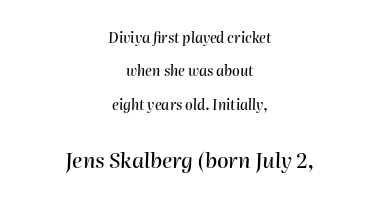
The line-height multiplier appears high, well above default. The letters are slanted; this is an italic face. This sample is center-justified, so both line endings float freely. Beneath every word, the page is bare. The rendering keeps characters at their native spacing.
